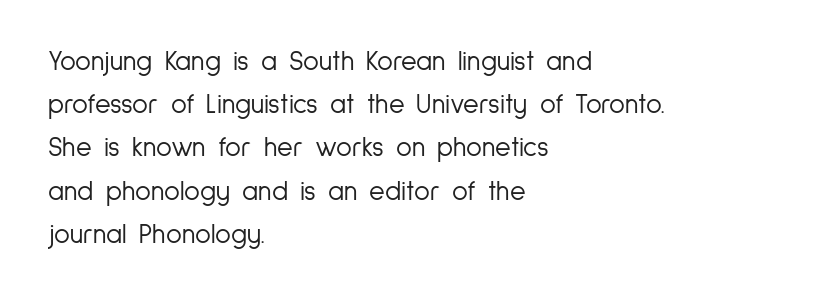
{"italic": "no", "bold": "no", "underline": "no", "align": "left", "line_spacing": "normal", "line_spacing_ratio": 1.6, "letter_spacing": "normal", "letter_spacing_em": 0.0, "glyph_px": 27}
